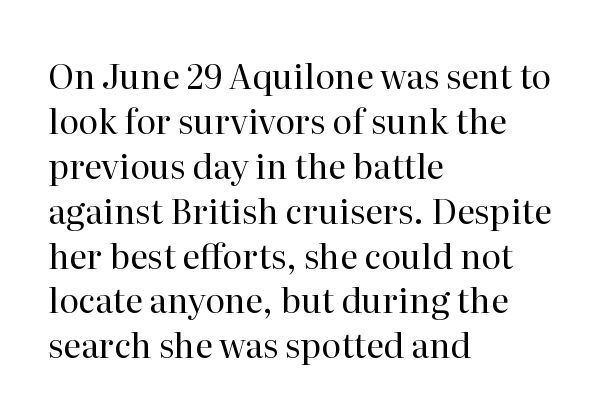
Just letters on the line, the space beneath them empty. Is this a fixed-width face? No — the glyphs have proportional, varying widths. Serif or sans? Serif — the stroke terminals have little feet. In terms of leading, this rendering sits right in the middle.
